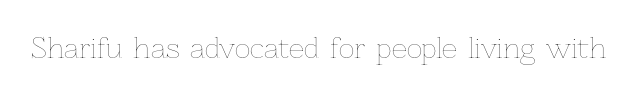
{"italic": "no", "bold": "no", "underline": "no", "letter_spacing": "normal", "letter_spacing_em": 0.0, "glyph_px": 27}
